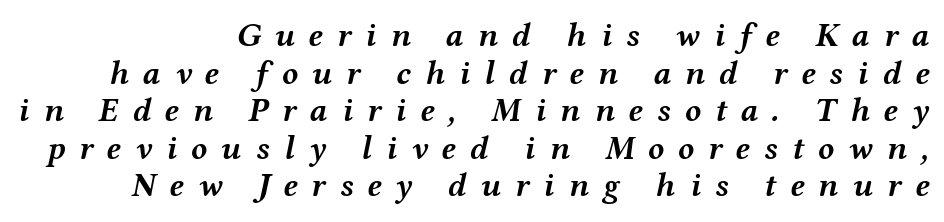
You could not count columns in this text — the font is proportionally spaced. Display-style spreading of the glyphs; the letterfit is very open. The passage is arranged like a letterhead date or caption credit — flush right. The font is running at its bold setting.
